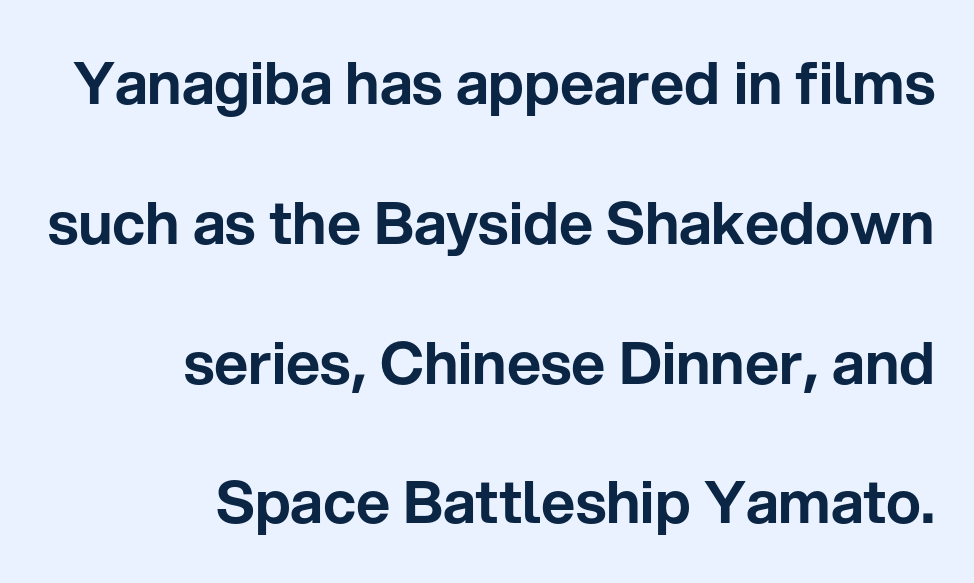
{"serif": "no", "italic": "no", "width": "normal", "stroke_contrast": "low", "x_height": "medium", "monospaced": "no", "underline": "no", "align": "right", "line_spacing": "loose", "line_spacing_ratio": 2.37, "letter_spacing": "normal", "letter_spacing_em": 0.0, "glyph_px": 59}
